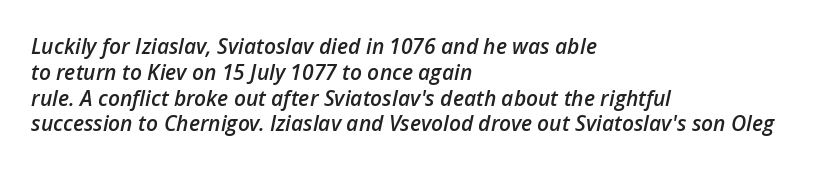
{"italic": "yes", "lean": "right", "slant_degrees": 12, "bold": "semi", "underline": "no", "align": "left", "line_spacing_ratio": 1.23, "letter_spacing": "normal", "letter_spacing_em": 0.0, "glyph_px": 21}
